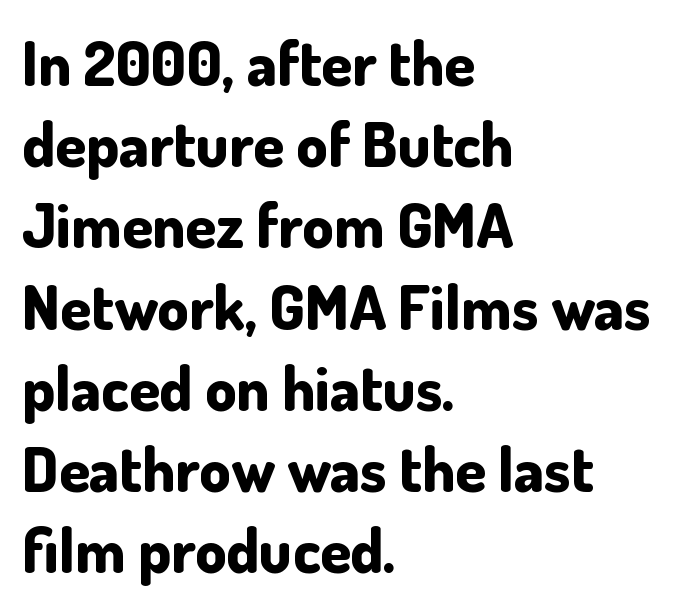
Q: Is the text bold? A: Yes.
Q: Is the text italic (slanted)? A: No, it is upright.
Q: Is the typeface a serif or a sans-serif typeface? A: Sans-serif.
Q: Is the text underlined? A: No.
Q: How is the paragraph aligned? A: Left-aligned.
Q: Is the spacing between letters normal or unusually wide? A: Normal.
Q: Is the spacing between lines tight, normal or loose? A: Normal.
Q: Width (condensed, normal, or wide)? A: Normal.
Q: Stroke contrast? A: Low.
Q: x-height? A: Small.
Q: Monospaced? A: No.
